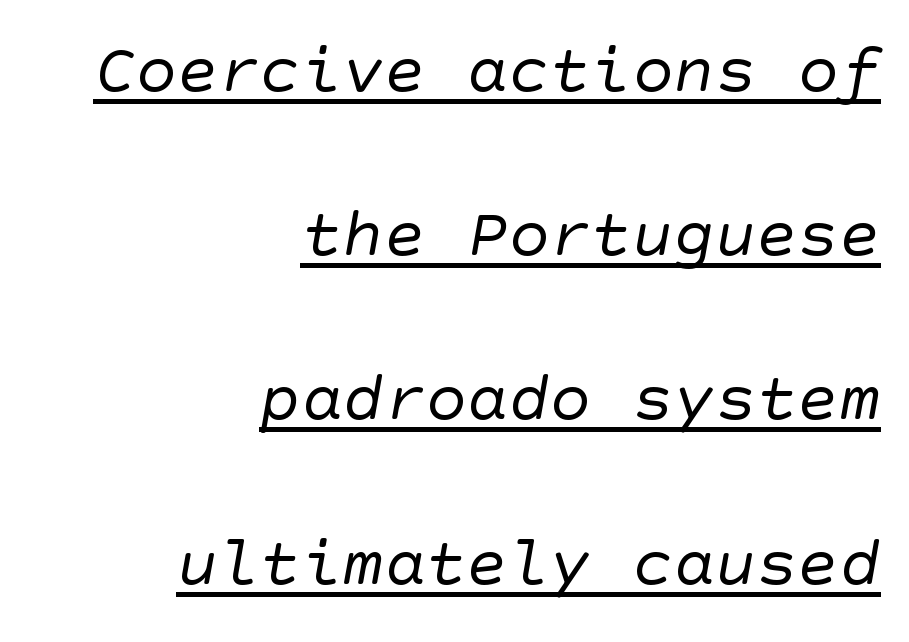
{"serif": "no", "bold": "no", "weight": "regular", "width": "normal", "stroke_contrast": "low", "x_height": "large", "underline": "yes", "align": "right", "line_spacing": "loose", "line_spacing_ratio": 2.38, "letter_spacing": "normal", "letter_spacing_em": 0.0, "glyph_px": 69}
